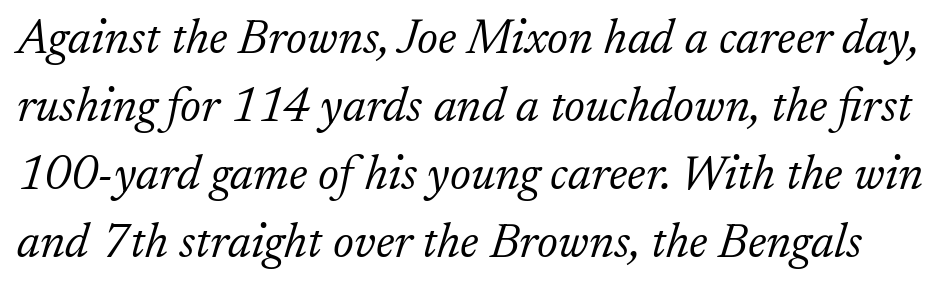
The image shows 48 px light serif type, italic (leaning right); set normal line spacing (1.42x), normal letter spacing, not underlined; low stroke contrast and a small x-height.
